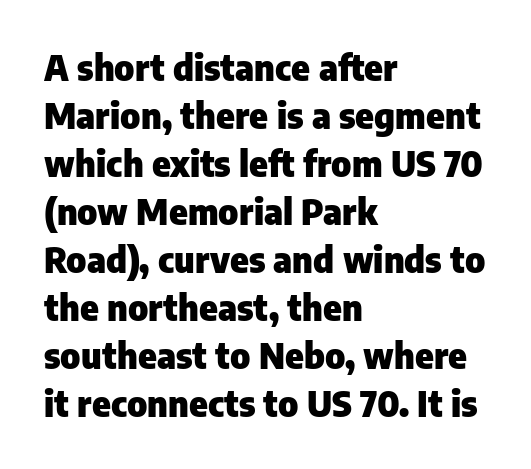
Q: Is the text bold? A: Yes.
Q: Is the text italic (slanted)? A: No, it is upright.
Q: Is the typeface a serif or a sans-serif typeface? A: Sans-serif.
Q: Is the text underlined? A: No.
Q: How is the paragraph aligned? A: Left-aligned.
Q: Is the spacing between letters normal or unusually wide? A: Normal.
Q: Is the spacing between lines tight, normal or loose? A: Normal.
Q: Width (condensed, normal, or wide)? A: Normal.
Q: Stroke contrast? A: Low.
Q: x-height? A: Medium.
Q: Monospaced? A: No.
